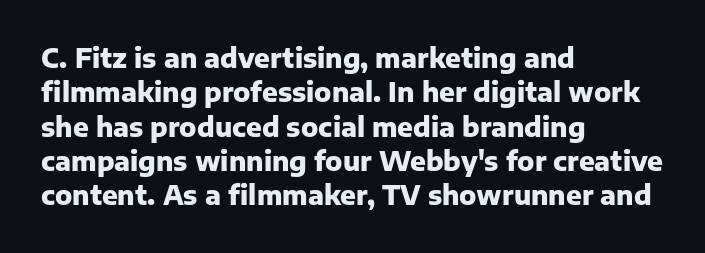
Q: Is the text bold? A: Yes.
Q: Is the text italic (slanted)? A: No, it is upright.
Q: Is the text underlined? A: No.
Q: How is the paragraph aligned? A: Left-aligned.
Q: Is the spacing between letters normal or unusually wide? A: Normal.
Q: Is the spacing between lines tight, normal or loose? A: Normal.
